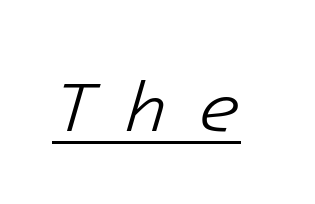
Q: Is the text bold? A: No.
Q: Is the text italic (slanted)? A: Yes, it leans right by about 16 degrees.
Q: Is the text underlined? A: Yes.
Q: Is the spacing between letters normal or unusually wide? A: Unusually wide.
Q: Width (condensed, normal, or wide)? A: Normal.
Q: Stroke contrast? A: Low.
Q: x-height? A: Medium.
